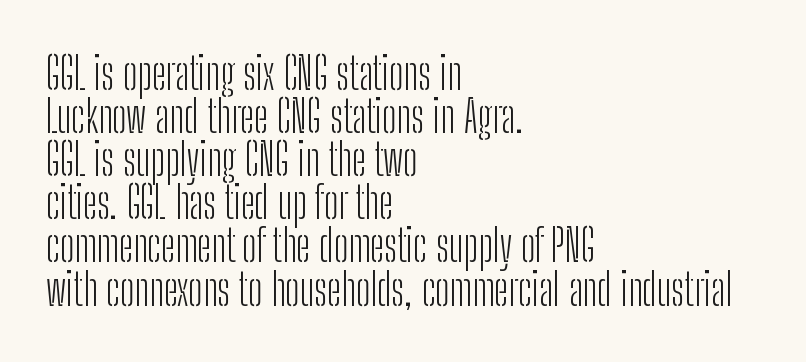
The image shows 44 px light, condensed sans-serif type, upright; set left-aligned, tight line spacing (0.98x), normal letter spacing, not underlined; low stroke contrast and a medium x-height.
